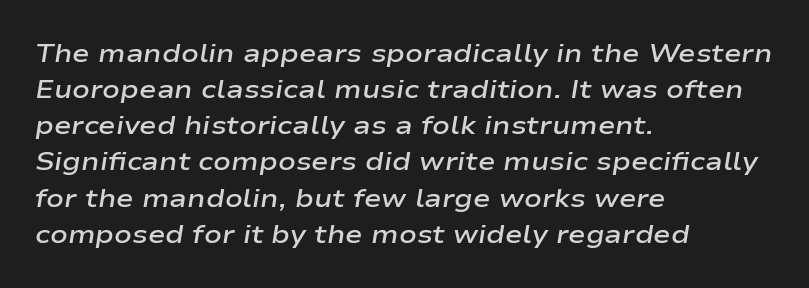
The image shows 26 px text type, italic (leaning right); set left-aligned, normal line spacing (1.39x), normal letter spacing, not underlined.
